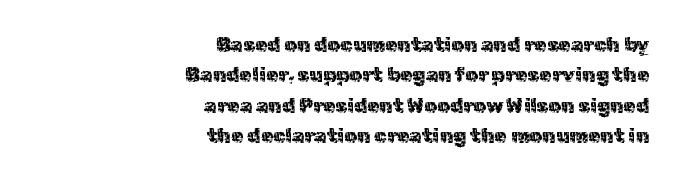
Compared with typical body copy, the letter spacing here is the same. The weight would be labelled regular, book, light, or lighter still. Italic? Not at all — the glyphs are vertical. The baseline area is clear. Evenly set lines give the paragraph a standard silhouette. Teacher's note: observe the even right margin — that is flush-right alignment.
